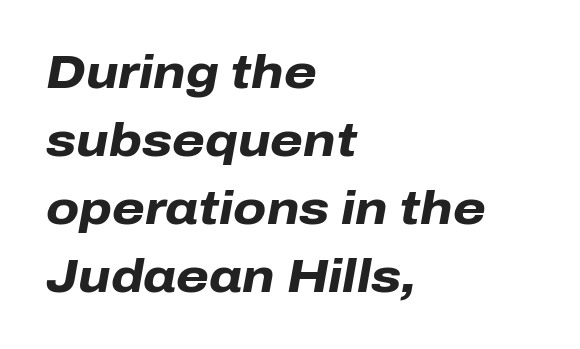
The image shows 47 px heavy type, italic (leaning right); set left-aligned, normal line spacing (1.45x), normal letter spacing, not underlined; low stroke contrast and a medium x-height.
